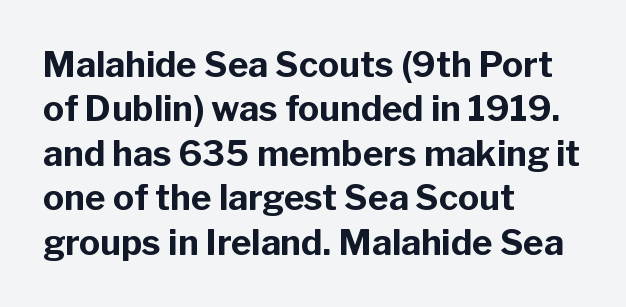
Q: Is the text bold? A: Yes.
Q: Is the text italic (slanted)? A: No, it is upright.
Q: Is the typeface a serif or a sans-serif typeface? A: Sans-serif.
Q: Is the text underlined? A: No.
Q: How is the paragraph aligned? A: Left-aligned.
Q: Is the spacing between letters normal or unusually wide? A: Normal.
Q: Is the spacing between lines tight, normal or loose? A: Normal.
Q: Width (condensed, normal, or wide)? A: Normal.
Q: Stroke contrast? A: Low.
Q: x-height? A: Medium.
Q: Monospaced? A: No.
